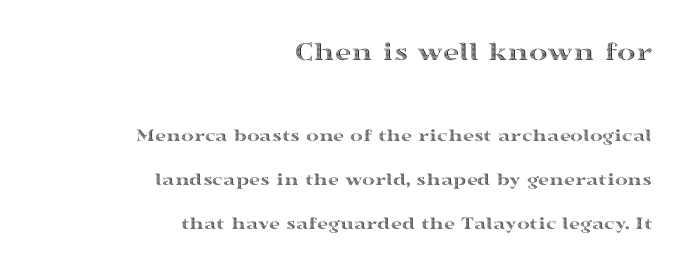
{"italic": "no", "width": "wide", "x_height": "medium", "monospaced": "no", "underline": "no", "align": "right", "line_spacing": "loose", "line_spacing_ratio": 2.33, "letter_spacing": "normal", "letter_spacing_em": 0.0, "larger_block": "first", "size_ratio": 1.47, "glyph_px": 28}
